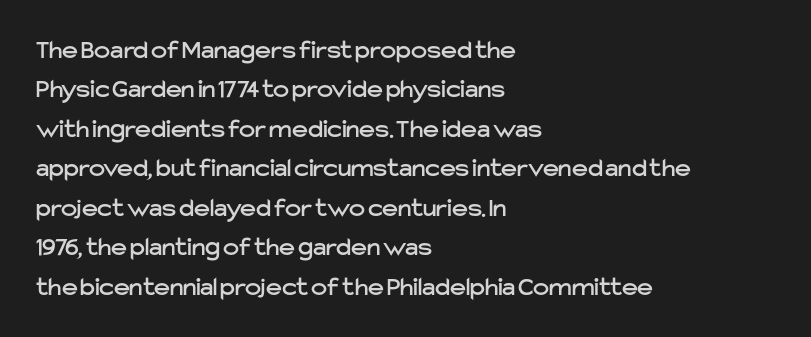
{"italic": "no", "underline": "no", "align": "left", "line_spacing": "normal", "line_spacing_ratio": 1.46, "letter_spacing": "normal", "letter_spacing_em": 0.0, "glyph_px": 27}
